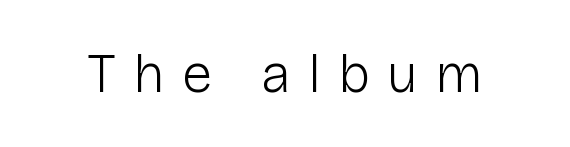
{"serif": "no", "italic": "no", "bold": "no", "weight": "light", "width": "normal", "stroke_contrast": "low", "x_height": "medium", "monospaced": "no", "underline": "no", "letter_spacing": "wide", "letter_spacing_em": 0.31, "glyph_px": 55}
